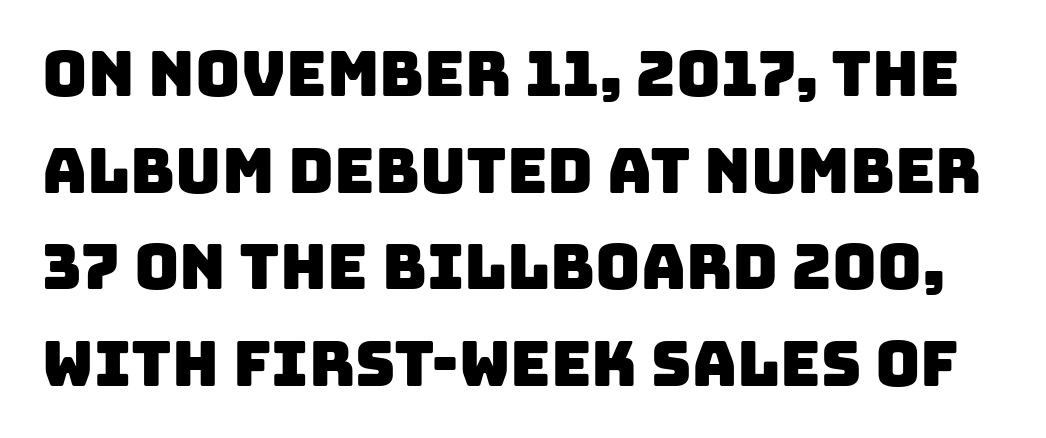
Q: Is the typeface a serif or a sans-serif typeface? A: Sans-serif.
Q: Is the text underlined? A: No.
Q: Is the spacing between letters normal or unusually wide? A: Normal.
Q: Is the spacing between lines tight, normal or loose? A: Normal.
Q: Width (condensed, normal, or wide)? A: Normal.
Q: Stroke contrast? A: Low.
Q: x-height? A: Large.
Q: Monospaced? A: No.
